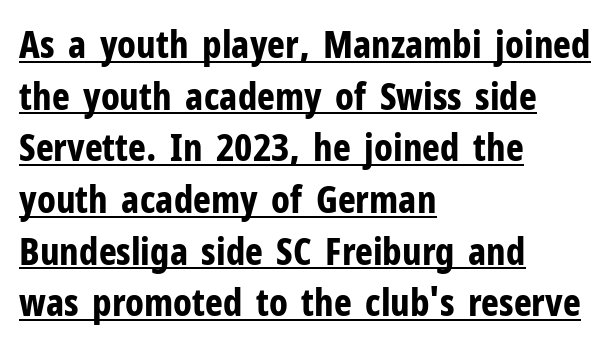
Q: Is the text bold? A: Yes.
Q: Is the text italic (slanted)? A: No, it is upright.
Q: Is the typeface a serif or a sans-serif typeface? A: Sans-serif.
Q: Is the text underlined? A: Yes.
Q: How is the paragraph aligned? A: Left-aligned.
Q: Is the spacing between letters normal or unusually wide? A: Normal.
Q: Is the spacing between lines tight, normal or loose? A: Normal.
Q: Width (condensed, normal, or wide)? A: Condensed.
Q: Stroke contrast? A: Low.
Q: x-height? A: Medium.
Q: Monospaced? A: No.
